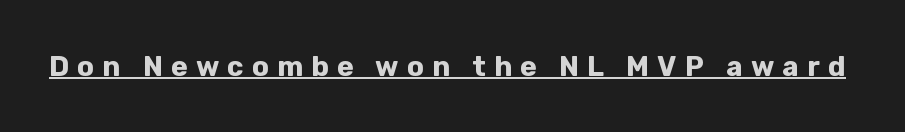
The passage shown is emphatically bold. This is roman type, the default non-slanted kind. This is sans-serif lettering, the kind often seen on screens and signage. Compared with typical body copy, the letter spacing here is much looser.
